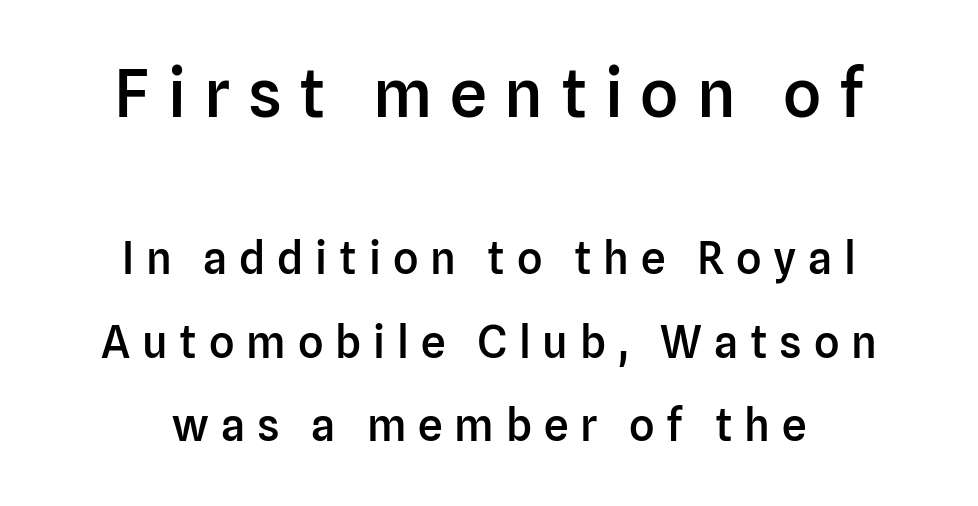
Vertically, the passage feels expansive, rows floating well apart. Is this a fixed-width face? No — the glyphs have proportional, varying widths. Unlike a traditional serif, this face leaves its strokes unadorned. Its strokes are somewhat broadened, the hallmark of semibold type. Typesetter's note — upper block bumped up in size, lower block left smaller. Short note: letters widely spaced.
